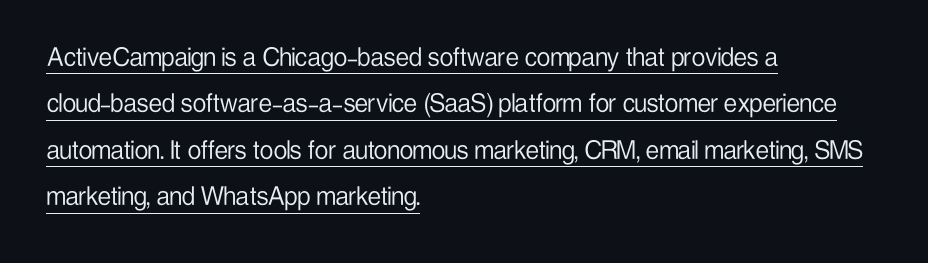
No extra ink here — the face is not bold. The letters carry no serifs — their stems end cleanly without finishing strokes. The setting favours the left margin, as ordinary paragraphs usually do. The face used here appears with an underline applied. The specimen reads as upright at a glance. Regarding leading, the lines here are spaced in the standard way.
